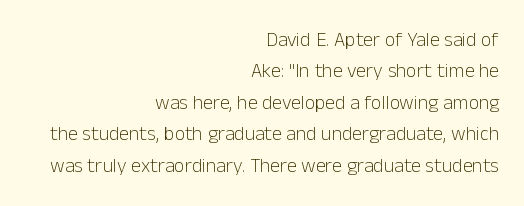
{"italic": "no", "bold": "no", "underline": "no", "align": "right", "line_spacing": "normal", "line_spacing_ratio": 1.57, "letter_spacing": "normal", "letter_spacing_em": 0.0, "glyph_px": 20}
